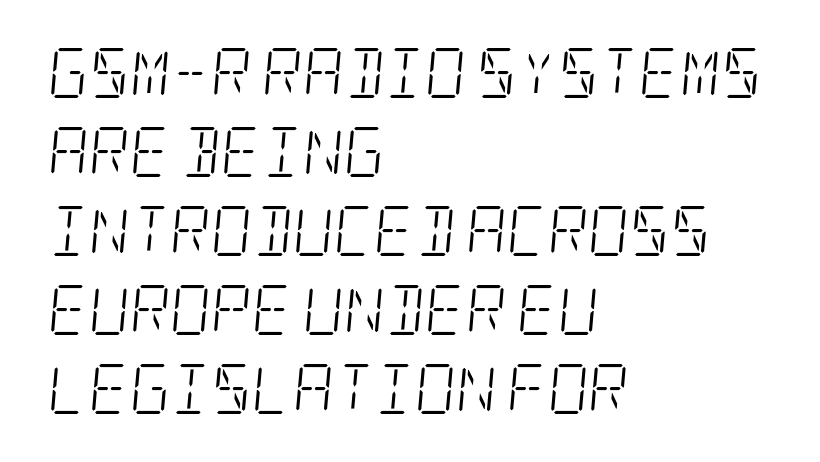
Q: Is the text bold? A: No.
Q: Is the text italic (slanted)? A: Yes, it leans right by about 5 degrees.
Q: Is the typeface a serif or a sans-serif typeface? A: Serif.
Q: Is the text underlined? A: No.
Q: How is the paragraph aligned? A: Left-aligned.
Q: Is the spacing between letters normal or unusually wide? A: Normal.
Q: Is the spacing between lines tight, normal or loose? A: Normal.
Q: Width (condensed, normal, or wide)? A: Condensed.
Q: Stroke contrast? A: Low.
Q: x-height? A: Large.
